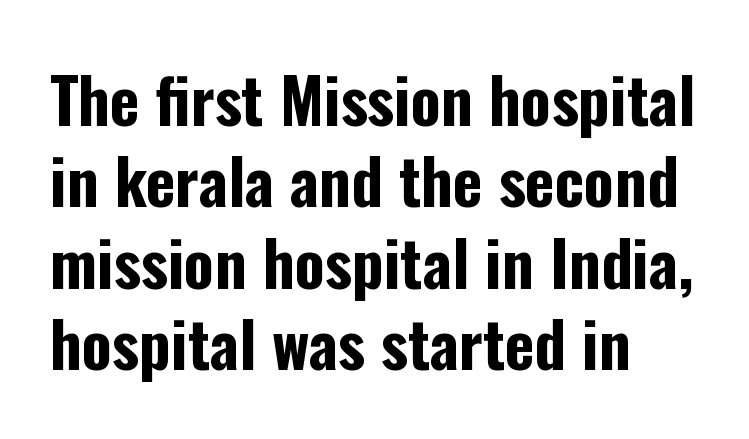
Quick note: not italic, upright. This sample has the flowing, uneven cadence of proportional lettering. Note: no serifs on the glyphs. A typesetter would call this leading conventional body-copy spacing.
